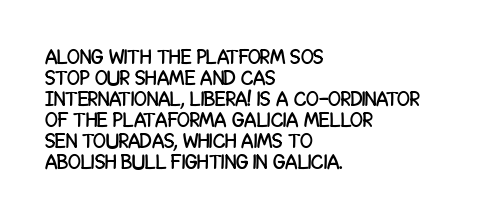
The image shows 21 px text type, upright; set left-aligned, tight line spacing (1.0x), normal letter spacing, not underlined.
